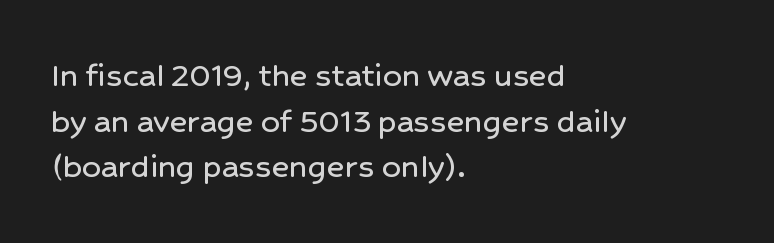
Serifs: no, the terminals of the letterforms are clean. The axis of the letterforms is exactly vertical. The specimen omits any rule beneath the text block's lines. This rendering leaves character spacing at its baseline value.
